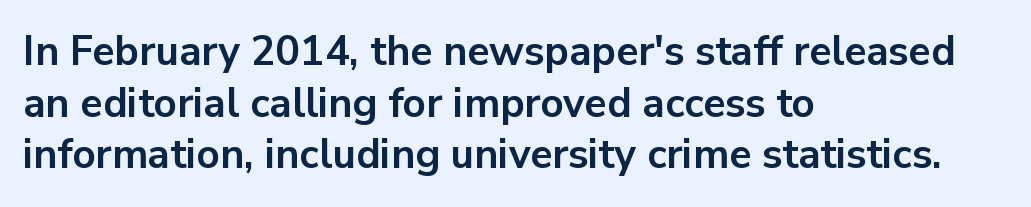
{"serif": "no", "italic": "no", "bold": "yes", "weight": "bold", "width": "normal", "stroke_contrast": "low", "x_height": "medium", "monospaced": "no", "underline": "no", "align": "left", "line_spacing": "normal", "line_spacing_ratio": 1.26, "letter_spacing": "normal", "letter_spacing_em": 0.0, "glyph_px": 41}
